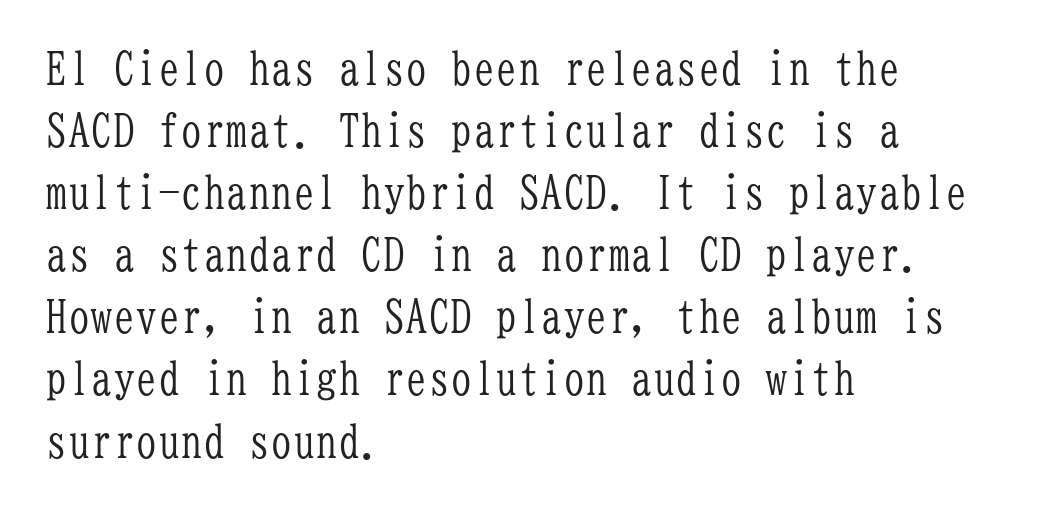
The image shows 45 px light, condensed serif type, upright, monospaced; set left-aligned, normal line spacing (1.38x), normal letter spacing, not underlined; low stroke contrast and a medium x-height.
